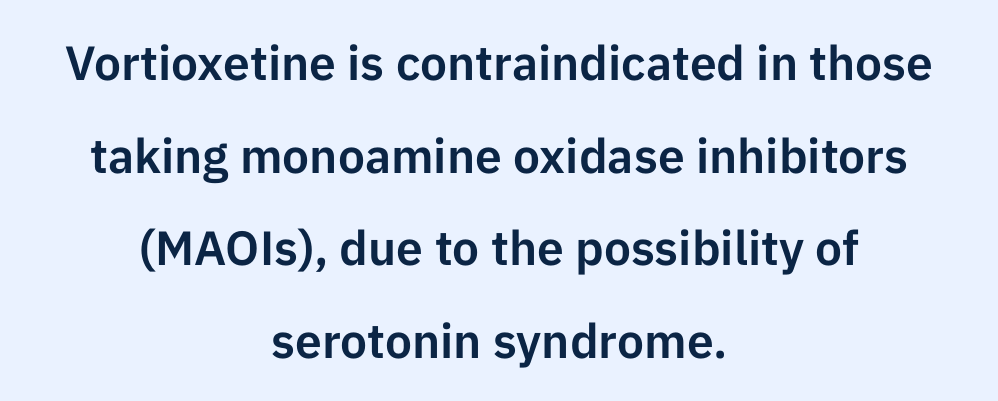
The image shows 48 px sans-serif type, upright; set centered, loose line spacing (1.93x), normal letter spacing, not underlined; low stroke contrast and a medium x-height.
